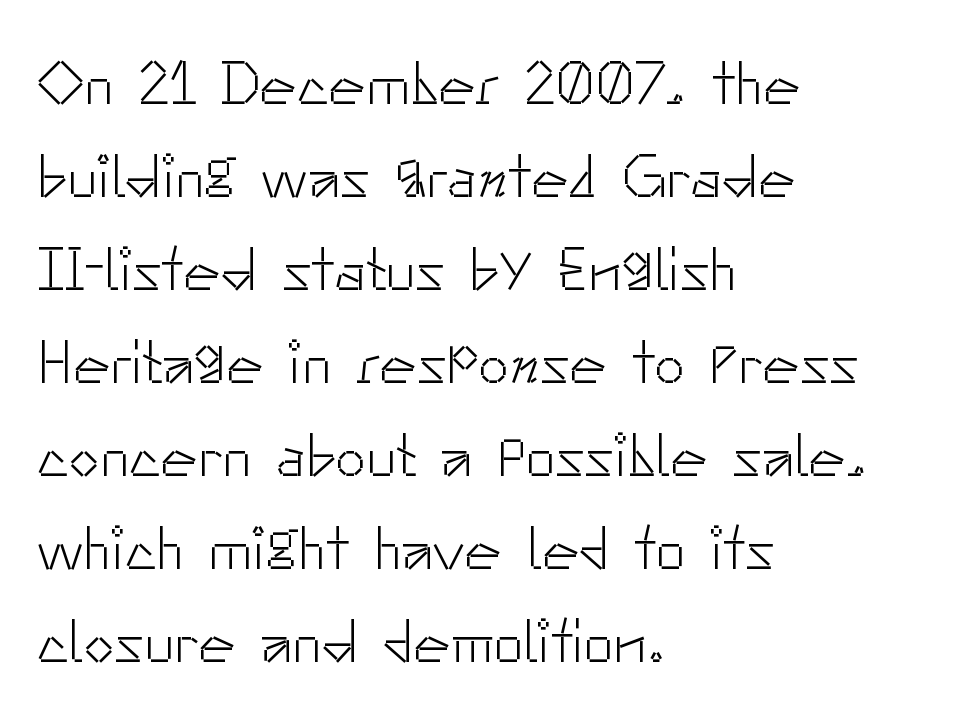
The image shows 62 px light sans-serif type, upright; set left-aligned, normal line spacing (1.5x), normal letter spacing, not underlined; low stroke contrast and a small x-height.
